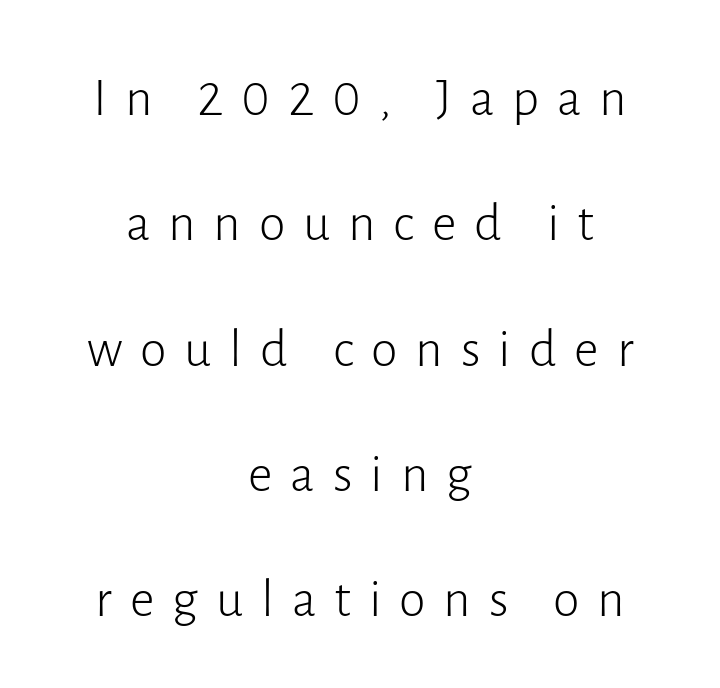
{"serif": "no", "italic": "no", "bold": "no", "weight": "light", "width": "normal", "stroke_contrast": "low", "x_height": "medium", "monospaced": "no", "underline": "no", "align": "center", "line_spacing": "loose", "line_spacing_ratio": 2.32, "letter_spacing": "wide", "letter_spacing_em": 0.33, "glyph_px": 54}
